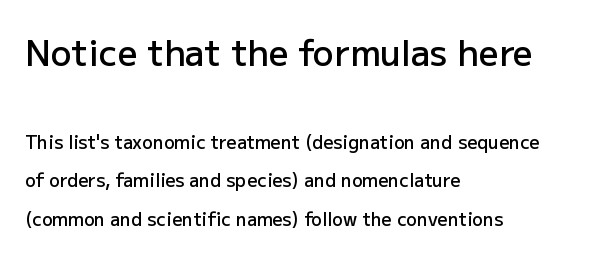
Q: Is the text bold? A: Semi-bold.
Q: Is the text italic (slanted)? A: No, it is upright.
Q: Is the typeface a serif or a sans-serif typeface? A: Sans-serif.
Q: Is the text underlined? A: No.
Q: How is the paragraph aligned? A: Left-aligned.
Q: Is the spacing between letters normal or unusually wide? A: Normal.
Q: Is the spacing between lines tight, normal or loose? A: Loose.
Q: Which block of text is set in a larger size, the first (top) or the second (bottom)? A: The first (top) one.
Q: Width (condensed, normal, or wide)? A: Normal.
Q: Stroke contrast? A: Low.
Q: x-height? A: Medium.
Q: Monospaced? A: No.
